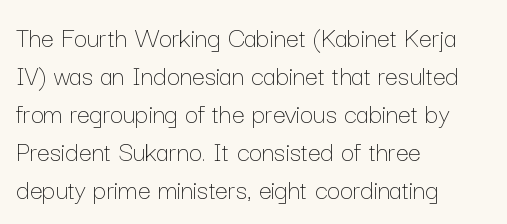
The image shows 29 px thin type, upright; set left-aligned, normal line spacing (1.31x), normal letter spacing, not underlined; low stroke contrast and a medium x-height.
